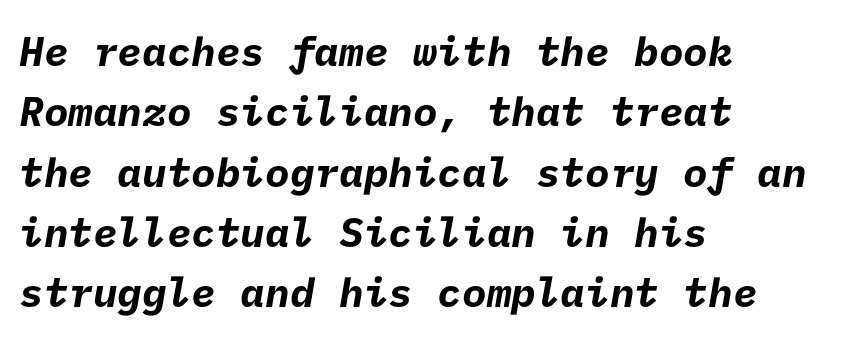
Check under the words: just untouched page. Where is the straight margin? On the left. Words appear dense and cohesive because spacing is normal. Compared with an ordinary text face, these strokes are far heavier — a full bold.
